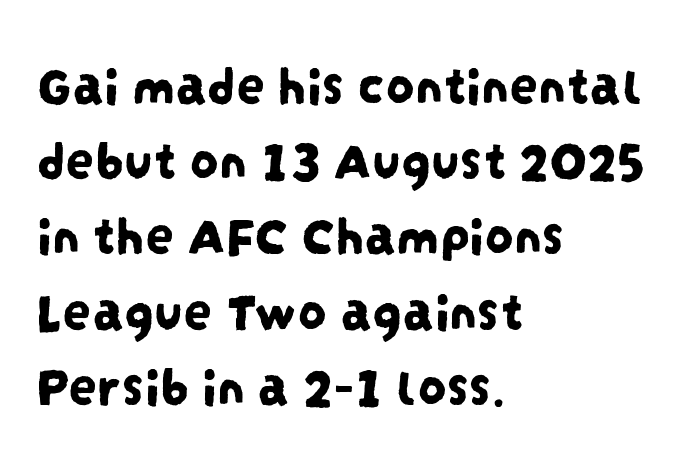
{"serif": "no", "width": "condensed", "stroke_contrast": "low", "x_height": "large", "monospaced": "no", "underline": "no", "align": "left", "line_spacing": "normal", "line_spacing_ratio": 1.32, "letter_spacing": "normal", "letter_spacing_em": 0.0, "glyph_px": 57}
